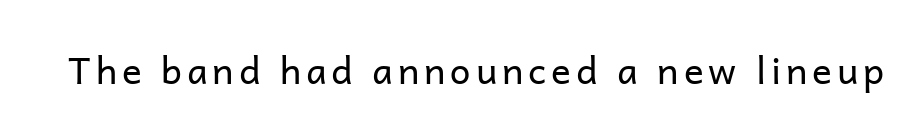
{"serif": "no", "italic": "no", "bold": "no", "weight": "regular", "width": "normal", "stroke_contrast": "low", "x_height": "medium", "monospaced": "no", "underline": "no", "glyph_px": 37}
